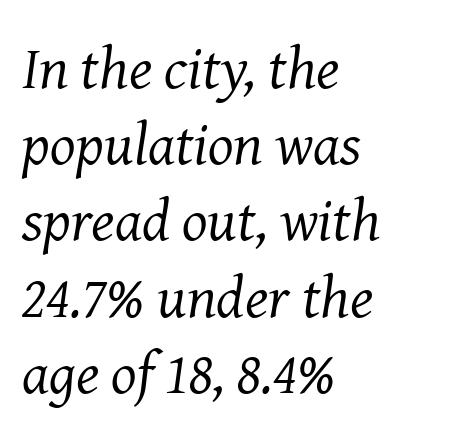
The image shows 60 px regular-weight serif type, italic (leaning right); set left-aligned, normal line spacing (1.27x), normal letter spacing, not underlined; medium stroke contrast and a medium x-height.
